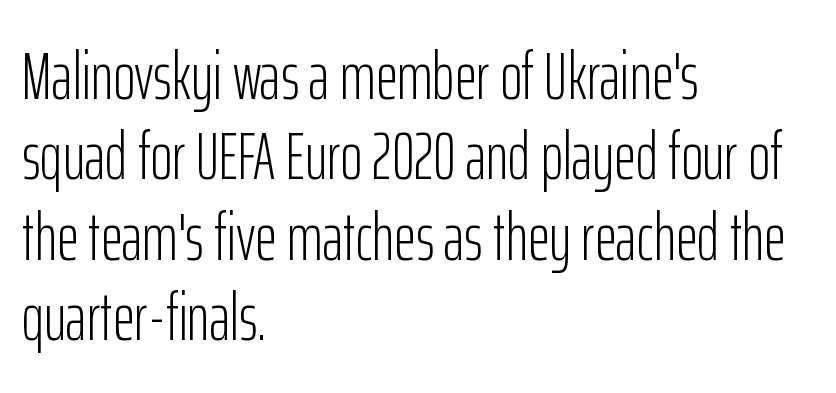
Glyph-to-glyph distance matches everyday printed text. The typeface chosen for these lines omits serifs. Posture: vertical. Descender tails drop into unmarked territory. Counters stay open thanks to moderate or lighter strokes.
